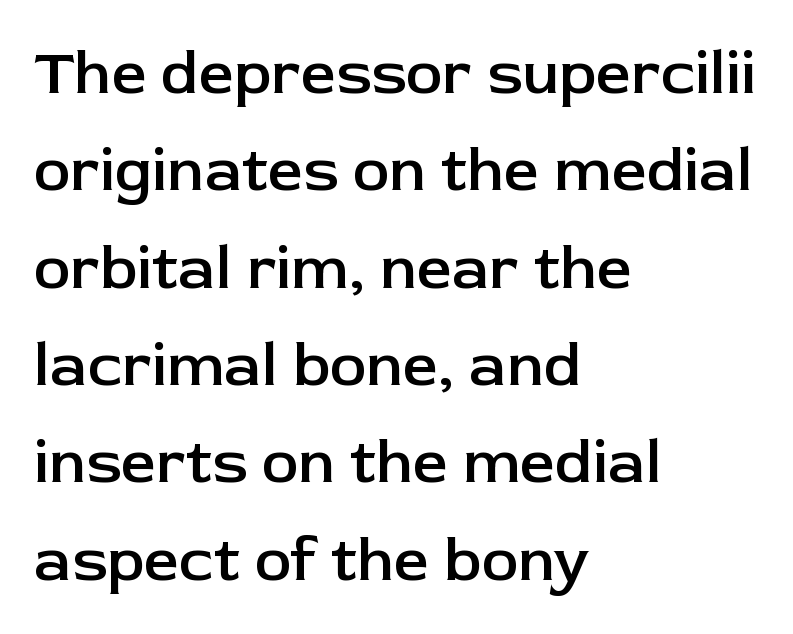
Q: Is the text bold? A: Semi-bold.
Q: Is the text italic (slanted)? A: No, it is upright.
Q: Is the typeface a serif or a sans-serif typeface? A: Sans-serif.
Q: Is the text underlined? A: No.
Q: How is the paragraph aligned? A: Left-aligned.
Q: Is the spacing between letters normal or unusually wide? A: Normal.
Q: Is the spacing between lines tight, normal or loose? A: Normal.
Q: Width (condensed, normal, or wide)? A: Normal.
Q: Stroke contrast? A: Low.
Q: x-height? A: Medium.
Q: Monospaced? A: No.
